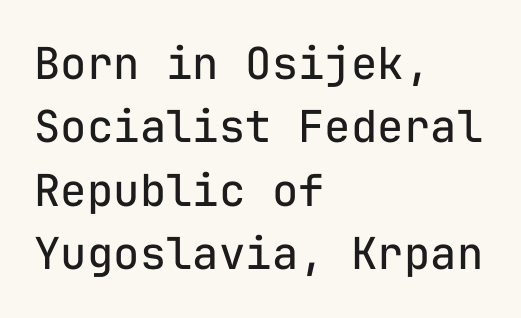
Q: Is the text bold? A: No.
Q: Is the text italic (slanted)? A: No, it is upright.
Q: Is the typeface a serif or a sans-serif typeface? A: Sans-serif.
Q: Is the text underlined? A: No.
Q: How is the paragraph aligned? A: Left-aligned.
Q: Is the spacing between letters normal or unusually wide? A: Normal.
Q: Is the spacing between lines tight, normal or loose? A: Normal.
Q: Width (condensed, normal, or wide)? A: Normal.
Q: Stroke contrast? A: Low.
Q: x-height? A: Medium.
Q: Monospaced? A: Yes.
